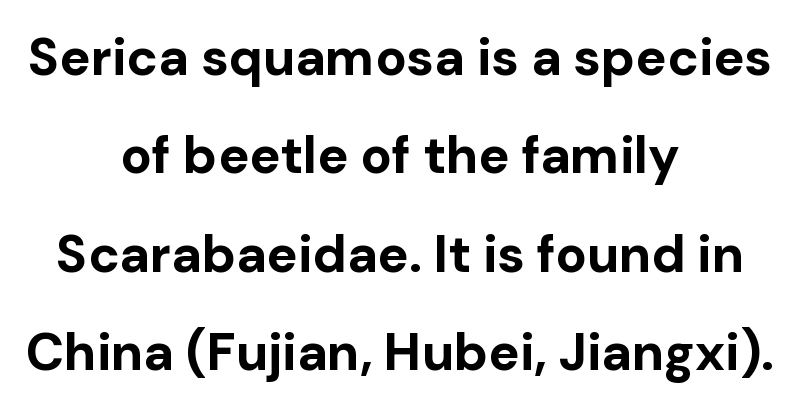
Is this a fixed-width face? No — the glyphs have proportional, varying widths. Just letters on the line, the space beneath them empty. Compared with a flush-left layout, this one balances lines on the center instead. Does the weight exceed regular? Yes, all the way to bold. Are there feet on the stems? There aren't — it's a sans.
